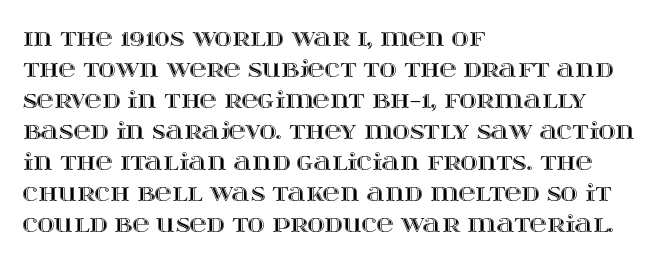
The image shows 23 px text type, upright; set left-aligned, normal line spacing (1.35x), normal letter spacing, not underlined.
